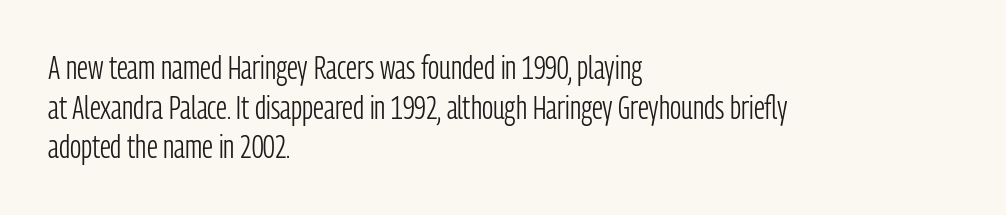
The image shows 32 px light, condensed sans-serif type, upright; set left-aligned, line spacing 1.24x, normal letter spacing, not underlined; low stroke contrast and a medium x-height.
